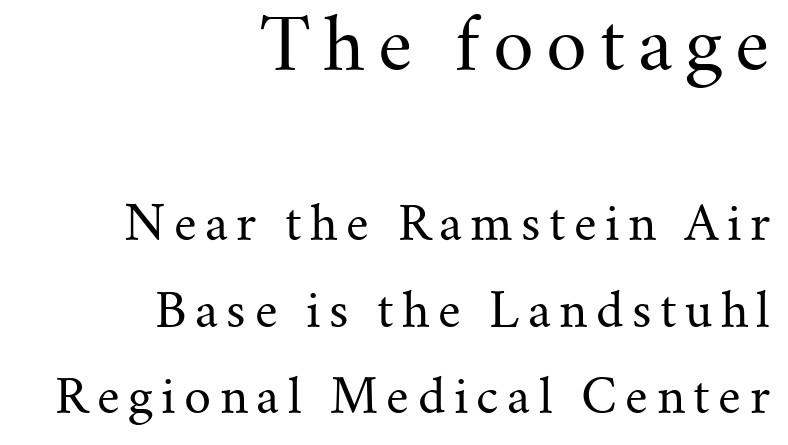
The image shows 71 px regular-weight serif type, upright; set right-aligned, line spacing 1.84x, not underlined; the first (top) block is 1.51x larger; medium stroke contrast and a small x-height.
